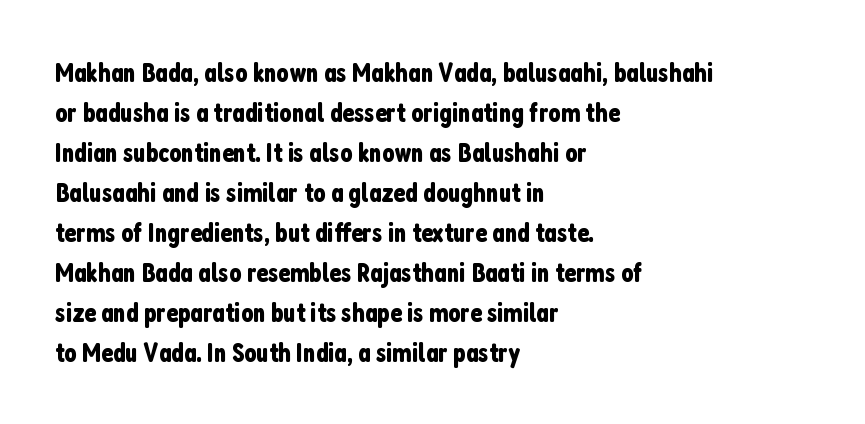
Q: Is the text italic (slanted)? A: No, it is upright.
Q: Is the text underlined? A: No.
Q: How is the paragraph aligned? A: Left-aligned.
Q: Is the spacing between letters normal or unusually wide? A: Normal.
Q: Is the spacing between lines tight, normal or loose? A: Normal.
